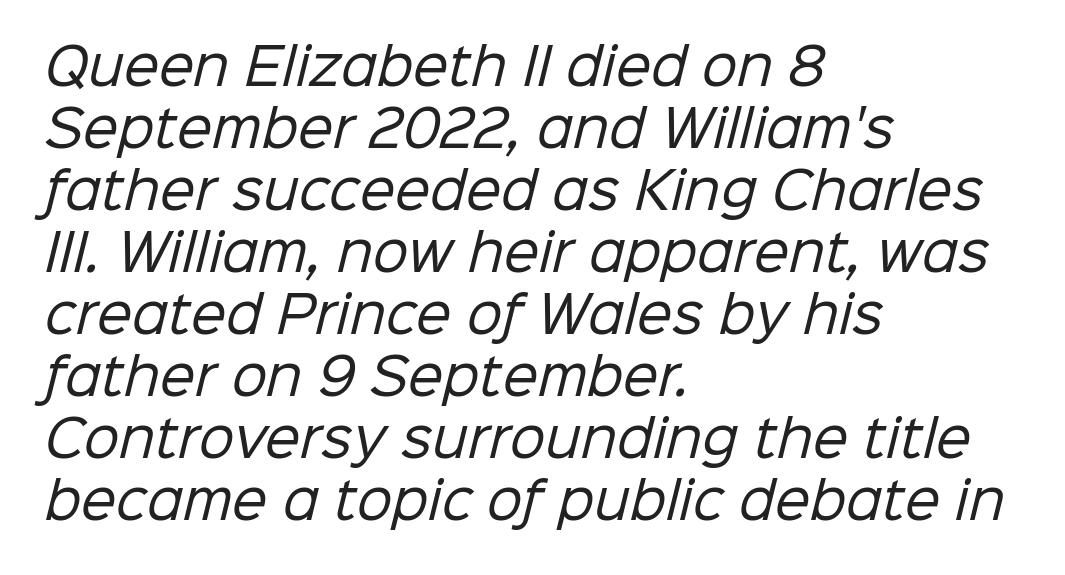
The image shows 50 px regular-weight sans-serif type; set left-aligned, line spacing 1.24x, normal letter spacing, not underlined; low stroke contrast and a medium x-height.
